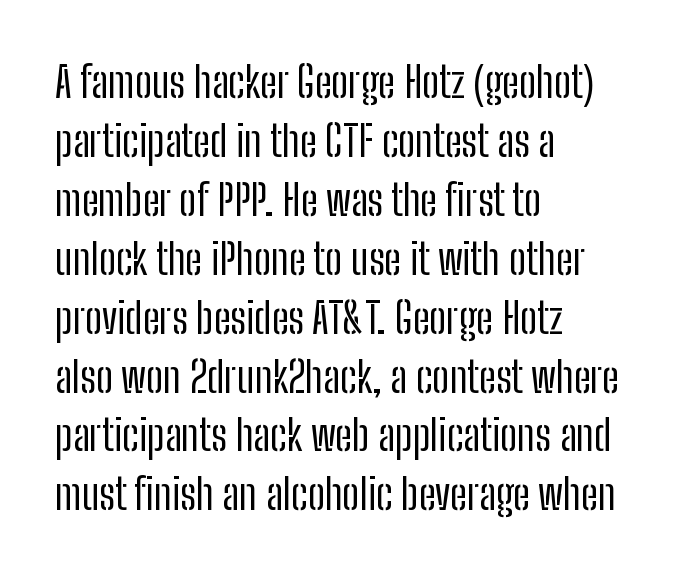
The image shows 43 px regular-weight, condensed sans-serif type, upright; set left-aligned, normal line spacing (1.37x), normal letter spacing, not underlined; low stroke contrast and a medium x-height.
